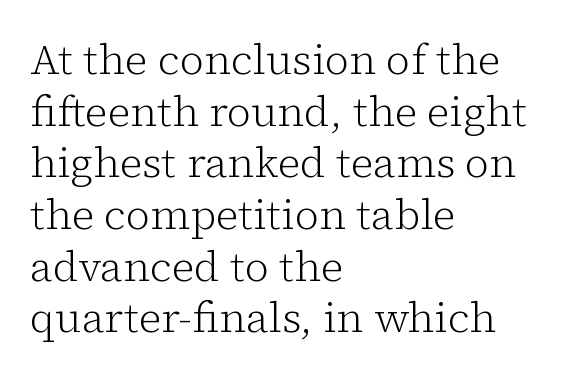
{"serif": "yes", "italic": "no", "bold": "no", "weight": "light", "width": "normal", "stroke_contrast": "low", "x_height": "medium", "monospaced": "no", "underline": "no", "align": "left", "line_spacing_ratio": 1.23, "letter_spacing": "normal", "letter_spacing_em": 0.0, "glyph_px": 42}
